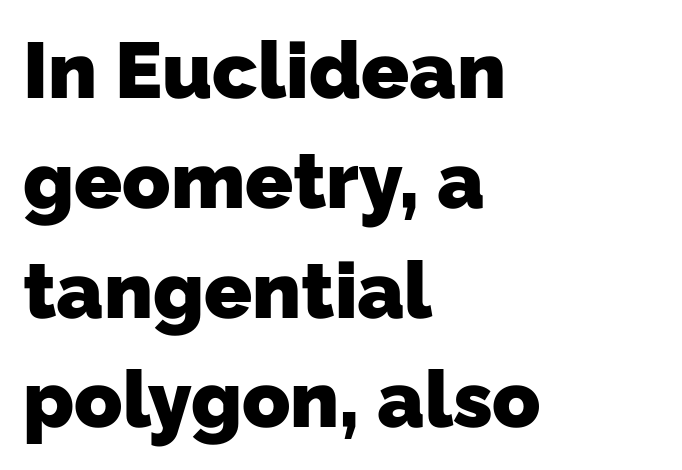
Q: Is the text bold? A: Yes.
Q: Is the typeface a serif or a sans-serif typeface? A: Sans-serif.
Q: Is the text underlined? A: No.
Q: How is the paragraph aligned? A: Left-aligned.
Q: Is the spacing between letters normal or unusually wide? A: Normal.
Q: Is the spacing between lines tight, normal or loose? A: Normal.
Q: Width (condensed, normal, or wide)? A: Normal.
Q: Stroke contrast? A: Low.
Q: x-height? A: Medium.
Q: Monospaced? A: No.
